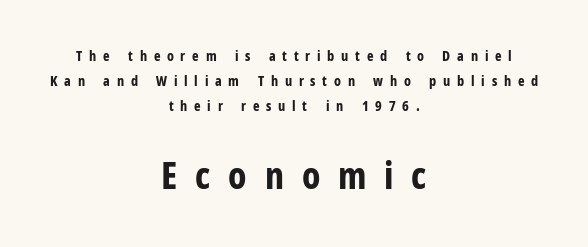
Does the type have serifs? No, each stem ends abruptly. The axis of the letterforms is exactly vertical. Glyph-to-glyph distance is far greater than everyday printed text. This layout puts the modest block above and the oversized block below.
